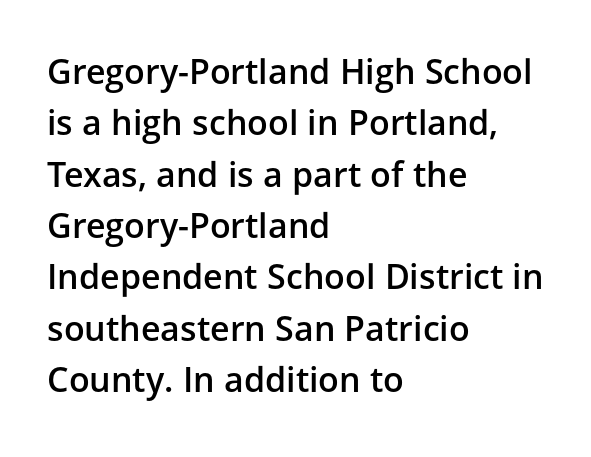
{"serif": "no", "italic": "no", "bold": "semi", "weight": "semibold", "width": "normal", "stroke_contrast": "low", "x_height": "medium", "monospaced": "no", "underline": "no", "align": "left", "line_spacing": "normal", "line_spacing_ratio": 1.51, "letter_spacing": "normal", "letter_spacing_em": 0.0, "glyph_px": 34}
